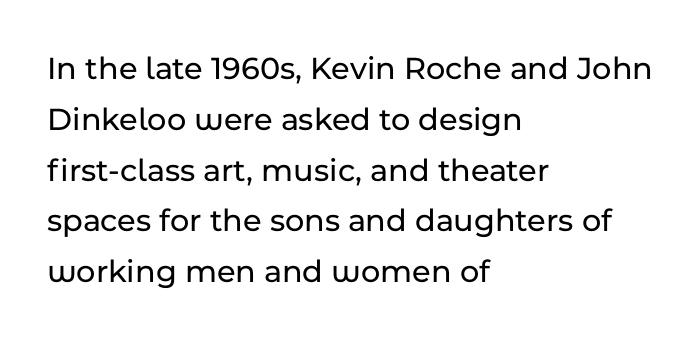
{"serif": "no", "italic": "no", "width": "normal", "stroke_contrast": "low", "x_height": "medium", "monospaced": "no", "underline": "no", "align": "left", "line_spacing": "normal", "line_spacing_ratio": 1.54, "letter_spacing": "normal", "letter_spacing_em": 0.0, "glyph_px": 33}
